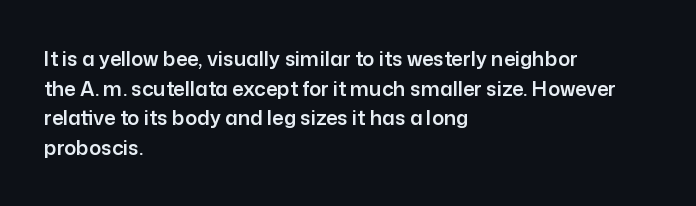
{"italic": "no", "underline": "no", "align": "left", "line_spacing": "normal", "line_spacing_ratio": 1.48, "letter_spacing": "normal", "letter_spacing_em": 0.0, "glyph_px": 20}
